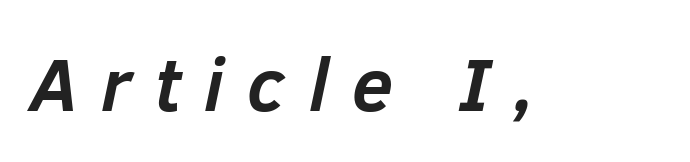
The image shows 75 px semibold type, italic (leaning right); set unusually wide letter spacing (+0.31 em), not underlined; low stroke contrast and a medium x-height.
